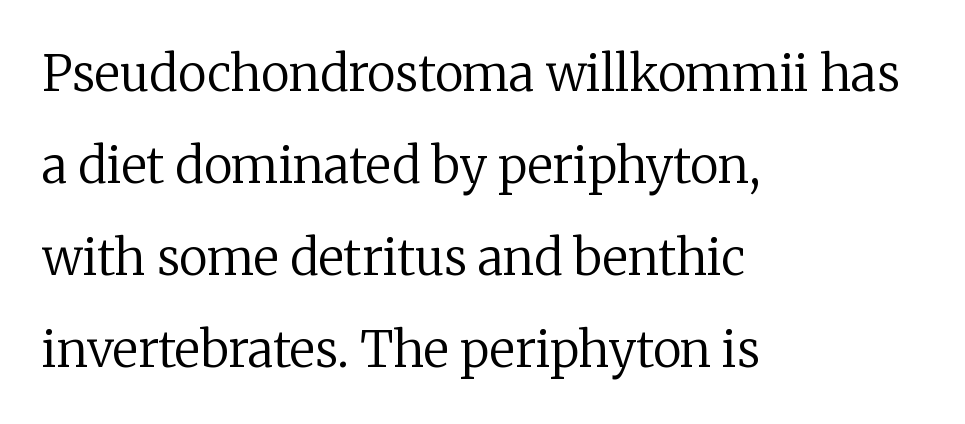
{"serif": "yes", "italic": "no", "bold": "no", "weight": "regular", "width": "normal", "stroke_contrast": "low", "x_height": "medium", "monospaced": "no", "underline": "no", "align": "left", "line_spacing_ratio": 1.88, "letter_spacing": "normal", "letter_spacing_em": 0.0, "glyph_px": 49}
